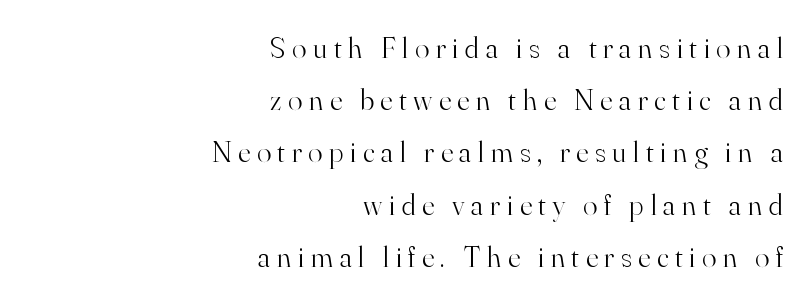
{"serif": "yes", "italic": "no", "bold": "no", "weight": "light", "width": "normal", "stroke_contrast": "high", "x_height": "small", "monospaced": "no", "underline": "no", "align": "right", "line_spacing_ratio": 1.74, "letter_spacing": "wide", "letter_spacing_em": 0.22, "glyph_px": 30}
